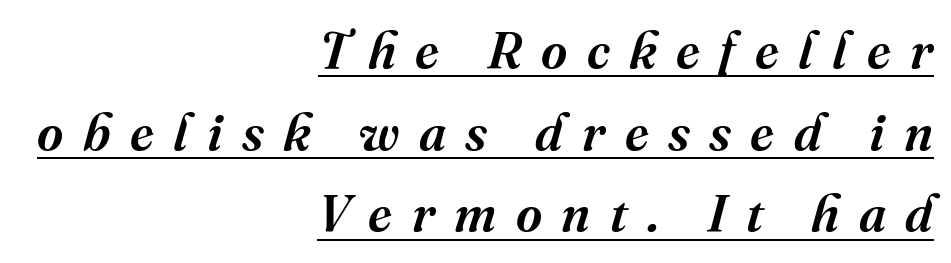
The image shows 51 px serif type, italic (leaning right); set right-aligned, normal line spacing (1.6x), unusually wide letter spacing (+0.38 em), underlined; medium stroke contrast and a medium x-height.
